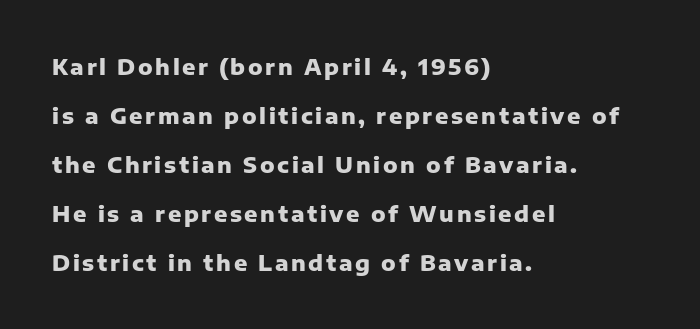
The image shows 22 px bold type, upright; set left-aligned, loose line spacing (2.23x), not underlined.
